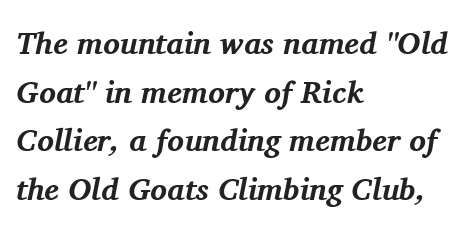
The image shows 31 px bold serif type, italic (leaning right); set left-aligned, normal line spacing (1.57x), normal letter spacing, not underlined; medium stroke contrast and a medium x-height.
